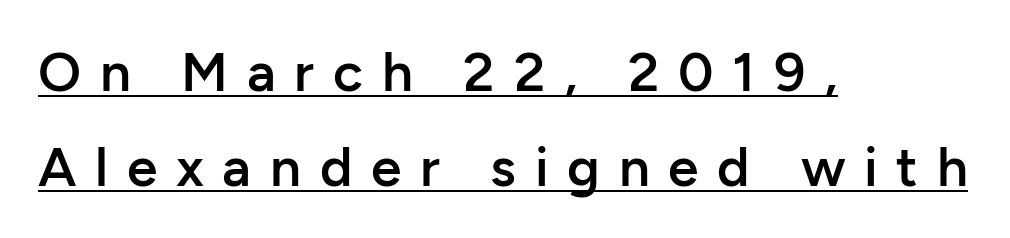
Q: Is the text bold? A: Semi-bold.
Q: Is the text italic (slanted)? A: No, it is upright.
Q: Is the typeface a serif or a sans-serif typeface? A: Sans-serif.
Q: Is the text underlined? A: Yes.
Q: How is the paragraph aligned? A: Left-aligned.
Q: Is the spacing between letters normal or unusually wide? A: Unusually wide.
Q: Width (condensed, normal, or wide)? A: Normal.
Q: Stroke contrast? A: Low.
Q: x-height? A: Medium.
Q: Monospaced? A: No.
